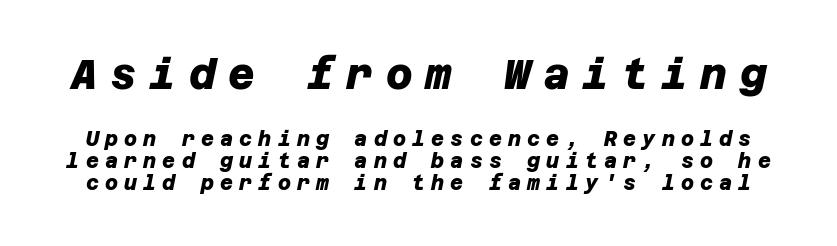
{"serif": "no", "bold": "yes", "weight": "heavy", "width": "normal", "stroke_contrast": "low", "x_height": "large", "underline": "no", "line_spacing": "tight", "line_spacing_ratio": 1.09, "letter_spacing": "wide", "letter_spacing_em": 0.31, "larger_block": "first", "size_ratio": 2.05, "glyph_px": 41}
